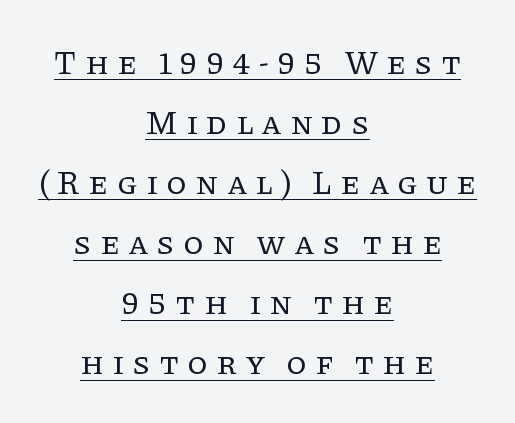
{"serif": "yes", "italic": "no", "bold": "no", "weight": "regular", "width": "normal", "stroke_contrast": "low", "x_height": "large", "monospaced": "no", "underline": "yes", "align": "center", "line_spacing_ratio": 1.82, "letter_spacing": "wide", "letter_spacing_em": 0.25, "glyph_px": 33}
